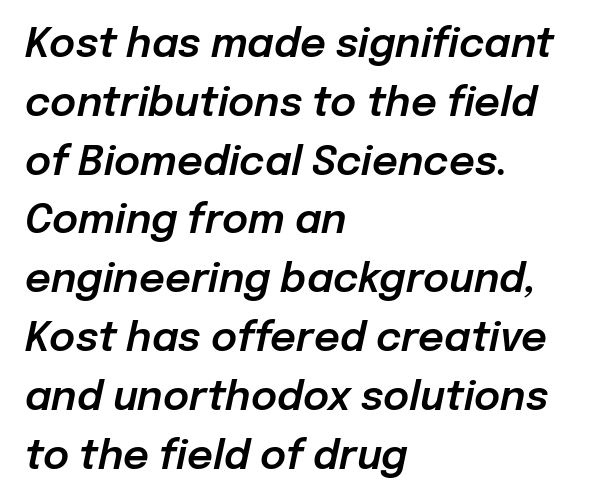
{"italic": "yes", "lean": "right", "slant_degrees": 12, "width": "normal", "stroke_contrast": "low", "x_height": "medium", "monospaced": "no", "underline": "no", "align": "left", "line_spacing": "normal", "line_spacing_ratio": 1.47, "letter_spacing": "normal", "letter_spacing_em": 0.0, "glyph_px": 40}
